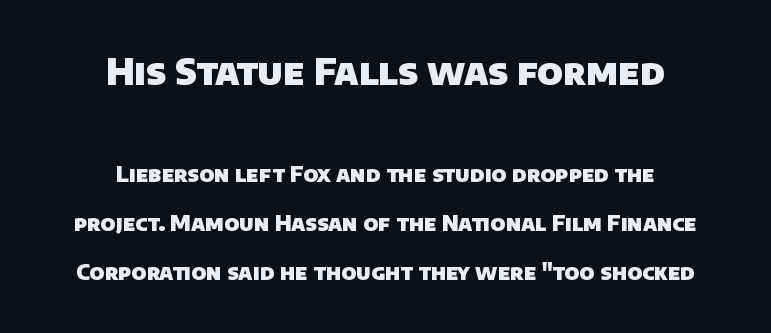
Q: Is the text bold? A: Yes.
Q: Is the typeface a serif or a sans-serif typeface? A: Sans-serif.
Q: Is the text underlined? A: No.
Q: How is the paragraph aligned? A: Centered.
Q: Is the spacing between letters normal or unusually wide? A: Normal.
Q: Is the spacing between lines tight, normal or loose? A: Loose.
Q: Which block of text is set in a larger size, the first (top) or the second (bottom)? A: The first (top) one.
Q: Width (condensed, normal, or wide)? A: Normal.
Q: Stroke contrast? A: Low.
Q: x-height? A: Large.
Q: Monospaced? A: No.
